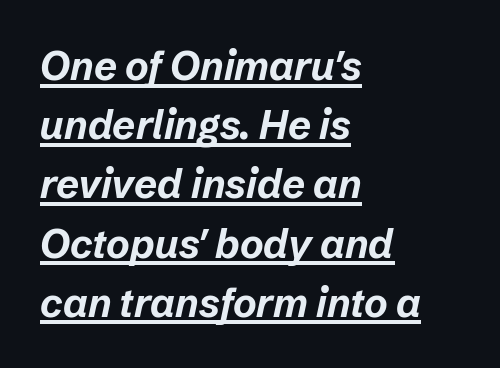
The image shows 40 px bold type, italic (leaning right); set left-aligned, normal line spacing (1.48x), normal letter spacing, underlined; low stroke contrast and a medium x-height.
